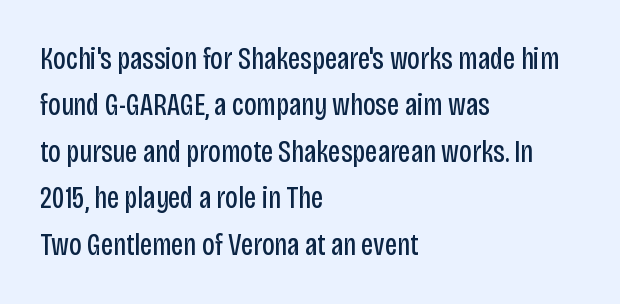
{"serif": "no", "italic": "no", "bold": "no", "weight": "regular", "width": "condensed", "stroke_contrast": "low", "x_height": "large", "monospaced": "no", "underline": "no", "align": "left", "line_spacing": "normal", "line_spacing_ratio": 1.5, "letter_spacing": "normal", "letter_spacing_em": 0.0, "glyph_px": 31}
